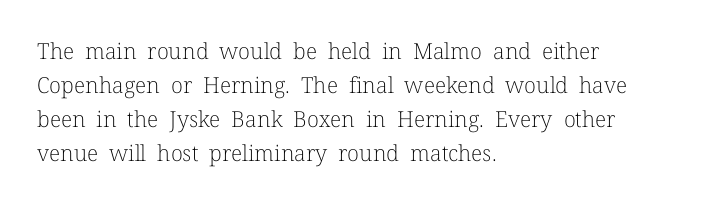
The image shows 22 px text type, upright; set left-aligned, normal line spacing (1.55x), normal letter spacing, not underlined.
